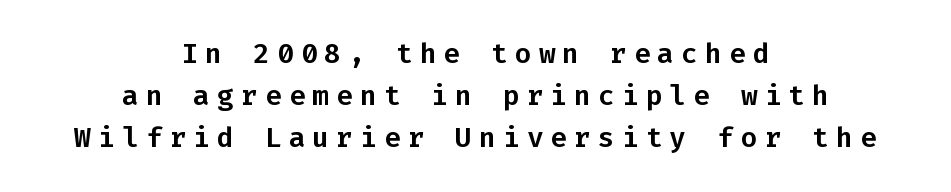
{"serif": "no", "italic": "no", "width": "normal", "stroke_contrast": "low", "x_height": "medium", "monospaced": "yes", "underline": "no", "align": "center", "line_spacing": "normal", "line_spacing_ratio": 1.5, "letter_spacing": "wide", "letter_spacing_em": 0.25, "glyph_px": 28}
